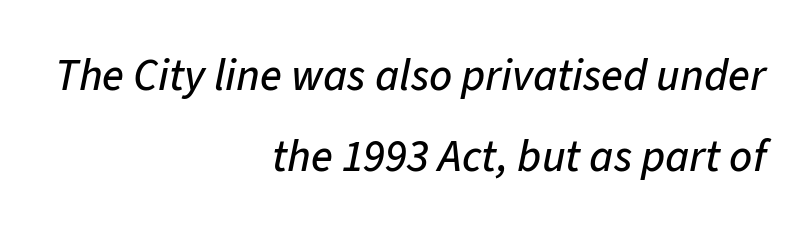
Q: Is the text italic (slanted)? A: Yes, it leans right by about 11 degrees.
Q: Is the text underlined? A: No.
Q: How is the paragraph aligned? A: Right-aligned.
Q: Is the spacing between letters normal or unusually wide? A: Normal.
Q: Width (condensed, normal, or wide)? A: Normal.
Q: Stroke contrast? A: Low.
Q: x-height? A: Medium.
Q: Monospaced? A: No.
